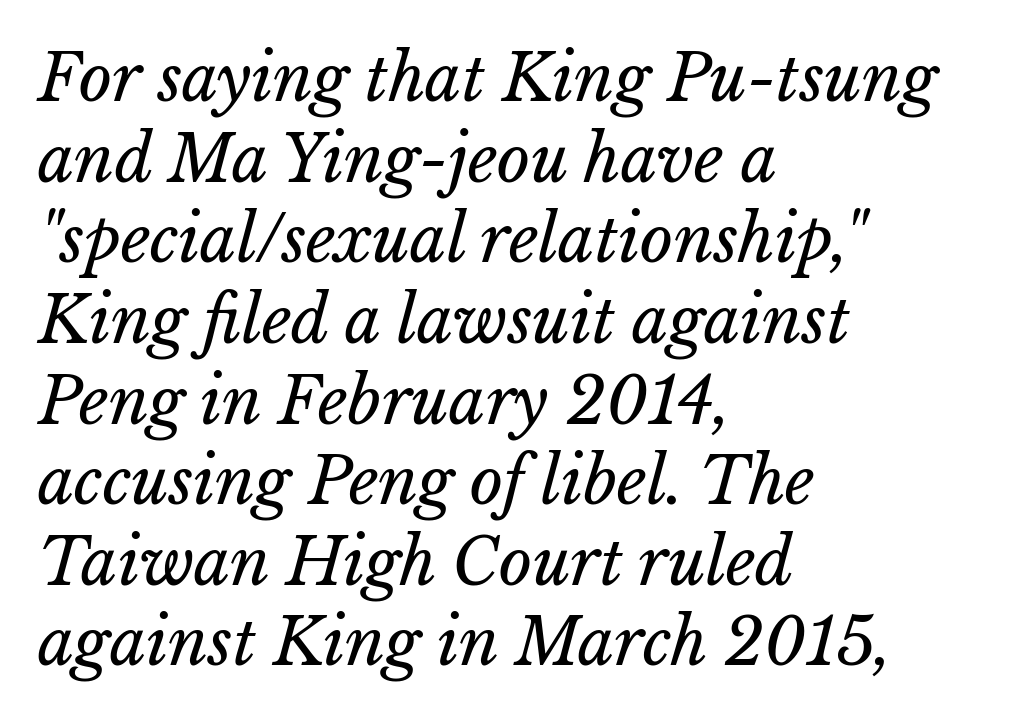
The image shows 64 px regular-weight type, italic (leaning right); set left-aligned, normal line spacing (1.26x), normal letter spacing, not underlined; low stroke contrast and a medium x-height.
